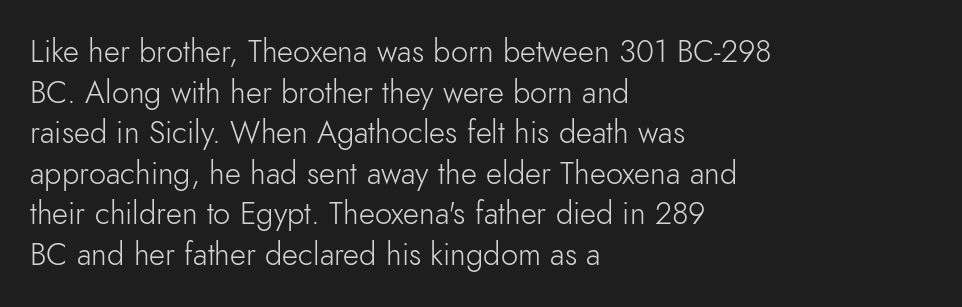
Q: Is the text bold? A: No.
Q: Is the text italic (slanted)? A: No, it is upright.
Q: Is the typeface a serif or a sans-serif typeface? A: Sans-serif.
Q: Is the text underlined? A: No.
Q: How is the paragraph aligned? A: Left-aligned.
Q: Is the spacing between letters normal or unusually wide? A: Normal.
Q: Is the spacing between lines tight, normal or loose? A: Normal.
Q: Width (condensed, normal, or wide)? A: Normal.
Q: Stroke contrast? A: Low.
Q: x-height? A: Small.
Q: Monospaced? A: No.
